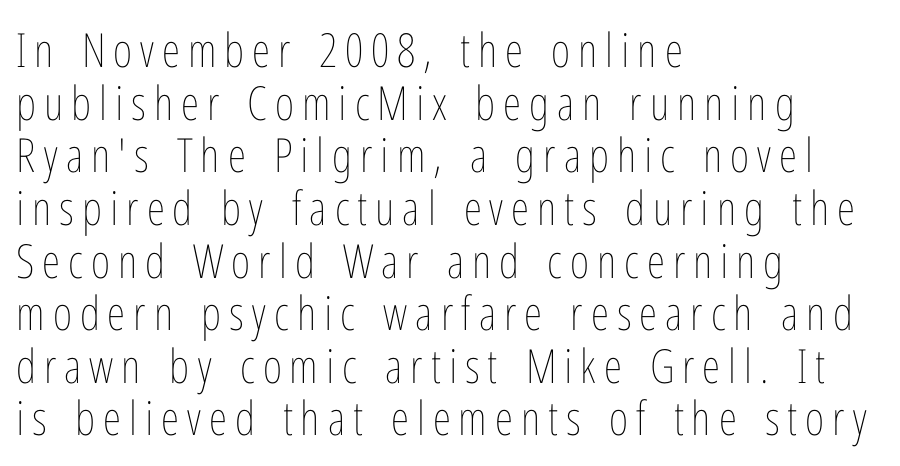
{"italic": "no", "bold": "no", "weight": "thin", "width": "condensed", "stroke_contrast": "low", "x_height": "medium", "monospaced": "no", "underline": "no", "align": "left", "line_spacing": "tight", "line_spacing_ratio": 1.12, "glyph_px": 47}
